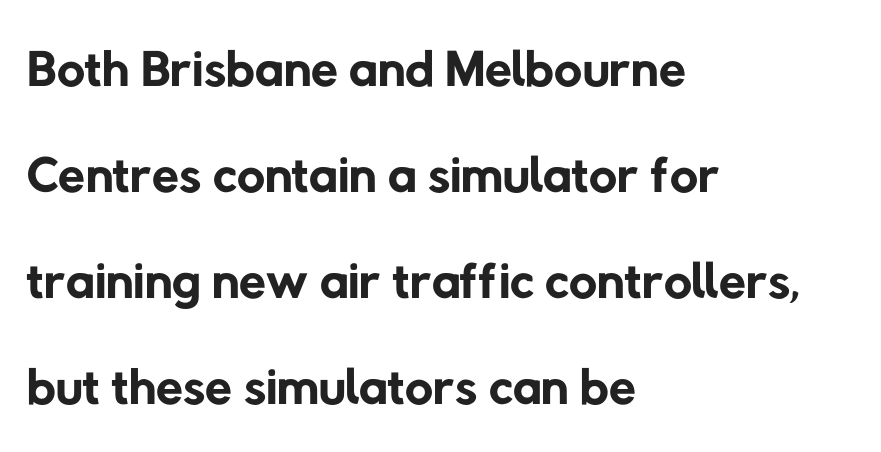
Q: Is the text bold? A: No.
Q: Is the typeface a serif or a sans-serif typeface? A: Sans-serif.
Q: Is the text underlined? A: No.
Q: How is the paragraph aligned? A: Left-aligned.
Q: Is the spacing between letters normal or unusually wide? A: Normal.
Q: Is the spacing between lines tight, normal or loose? A: Normal.
Q: Width (condensed, normal, or wide)? A: Normal.
Q: Stroke contrast? A: Low.
Q: x-height? A: Medium.
Q: Monospaced? A: No.
